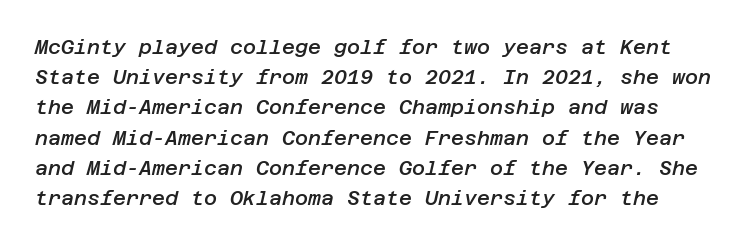
The image shows 20 px text type, italic (leaning right); set normal line spacing (1.51x), normal letter spacing, not underlined.
